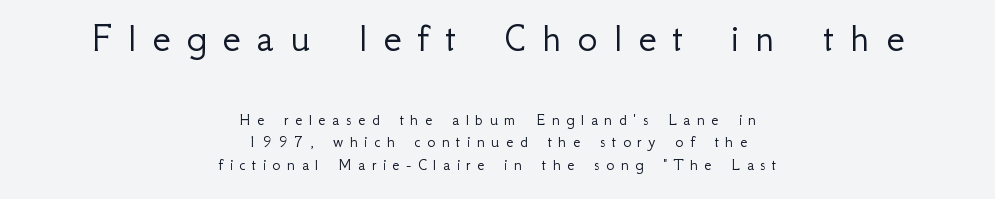
{"serif": "no", "italic": "no", "bold": "no", "weight": "light", "width": "normal", "stroke_contrast": "low", "x_height": "small", "monospaced": "no", "underline": "no", "align": "center", "line_spacing": "normal", "line_spacing_ratio": 1.32, "letter_spacing": "wide", "letter_spacing_em": 0.38, "larger_block": "first", "size_ratio": 2.47, "glyph_px": 42}
